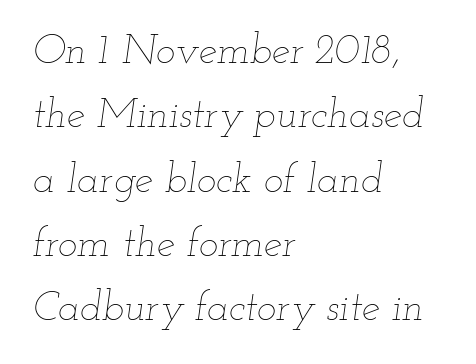
{"italic": "yes", "lean": "right", "slant_degrees": 12, "bold": "no", "weight": "thin", "width": "wide", "stroke_contrast": "low", "x_height": "small", "monospaced": "no", "underline": "no", "align": "left", "line_spacing": "normal", "line_spacing_ratio": 1.57, "letter_spacing": "normal", "letter_spacing_em": 0.0, "glyph_px": 41}
